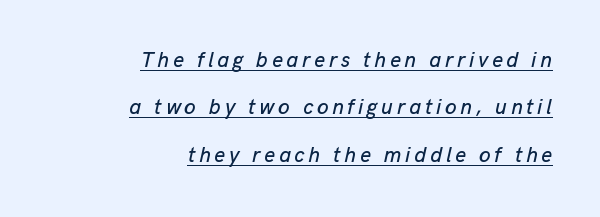
The image shows 21 px text type, italic (leaning right); set right-aligned, loose line spacing (2.26x), underlined.
